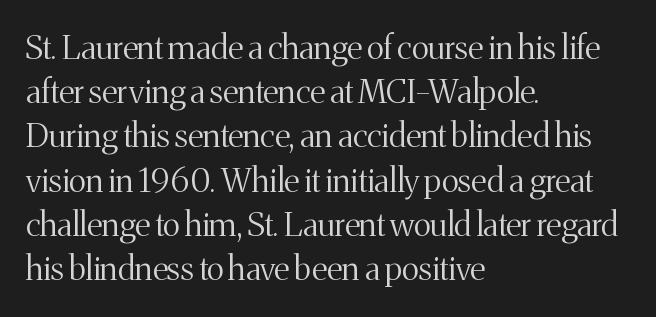
Each word holds together tightly as a unit, with standard inter-letter gaps. This sample uses a serif face. Ascenders rise straight up at ninety degrees. Character widths vary here, with narrow letters taking less room than wide ones. Regarding leading, the lines here are spaced in the standard way.
